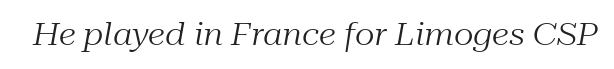
Short note: letters normally spaced. Characters are canted at an angle relative to the baseline's perpendicular. Counters stay open thanks to moderate or lighter strokes. The glyphs in this specimen are seriffed.
